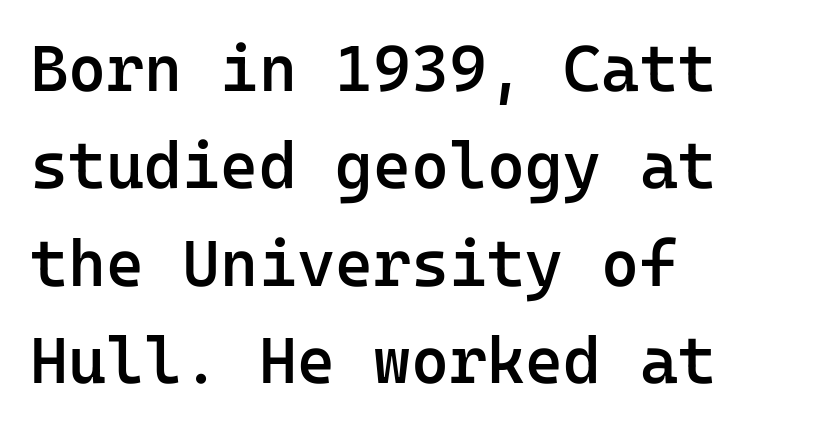
Q: Is the text bold? A: Semi-bold.
Q: Is the text italic (slanted)? A: No, it is upright.
Q: Is the typeface a serif or a sans-serif typeface? A: Sans-serif.
Q: Is the text underlined? A: No.
Q: How is the paragraph aligned? A: Left-aligned.
Q: Is the spacing between letters normal or unusually wide? A: Normal.
Q: Is the spacing between lines tight, normal or loose? A: Normal.
Q: Width (condensed, normal, or wide)? A: Normal.
Q: Stroke contrast? A: Low.
Q: x-height? A: Medium.
Q: Monospaced? A: Yes.
